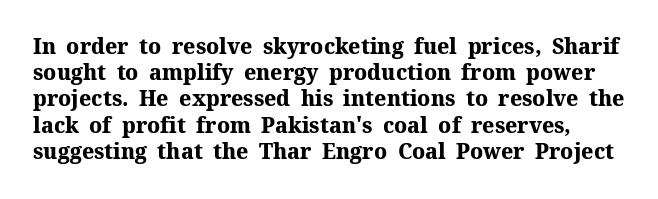
Observe the ordinary spacing: letters are neighbours, not strangers. Compared with an ordinary text face, these strokes are far heavier — a full bold. Each new line begins a customary step beneath the previous one. If you drew a line through each stem, it would be perfectly vertical.
